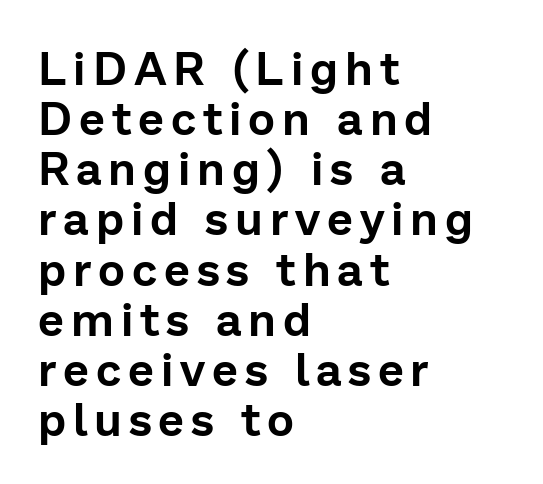
Q: Is the text italic (slanted)? A: No, it is upright.
Q: Is the typeface a serif or a sans-serif typeface? A: Sans-serif.
Q: Is the text underlined? A: No.
Q: How is the paragraph aligned? A: Left-aligned.
Q: Is the spacing between lines tight, normal or loose? A: Tight.
Q: Width (condensed, normal, or wide)? A: Normal.
Q: Stroke contrast? A: Low.
Q: x-height? A: Medium.
Q: Monospaced? A: No.
